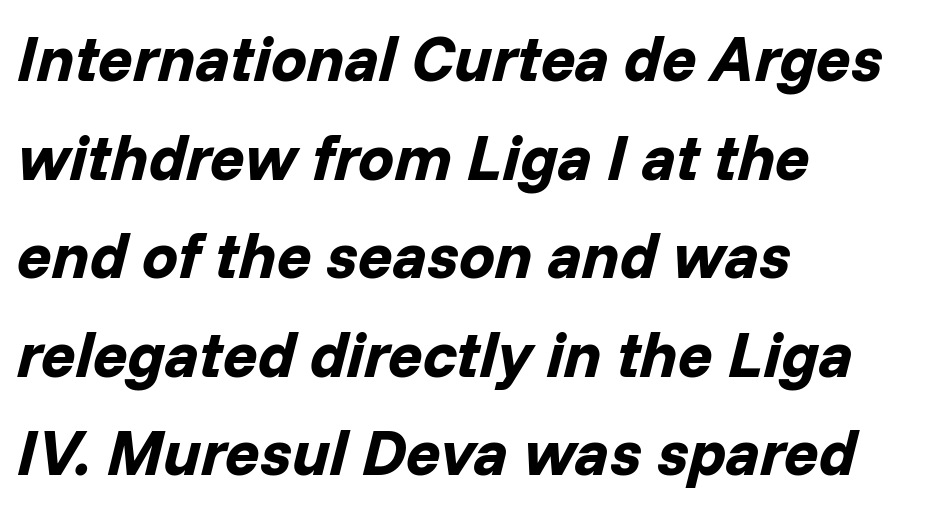
The image shows 64 px bold type, italic (leaning right); set left-aligned, normal line spacing (1.54x), normal letter spacing, not underlined; low stroke contrast and a medium x-height.
